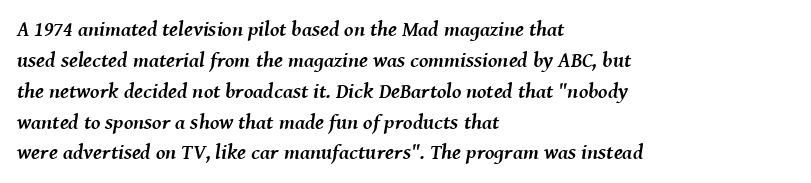
The image shows 21 px bold type, italic (leaning right); set left-aligned, normal line spacing (1.47x), normal letter spacing, not underlined.
